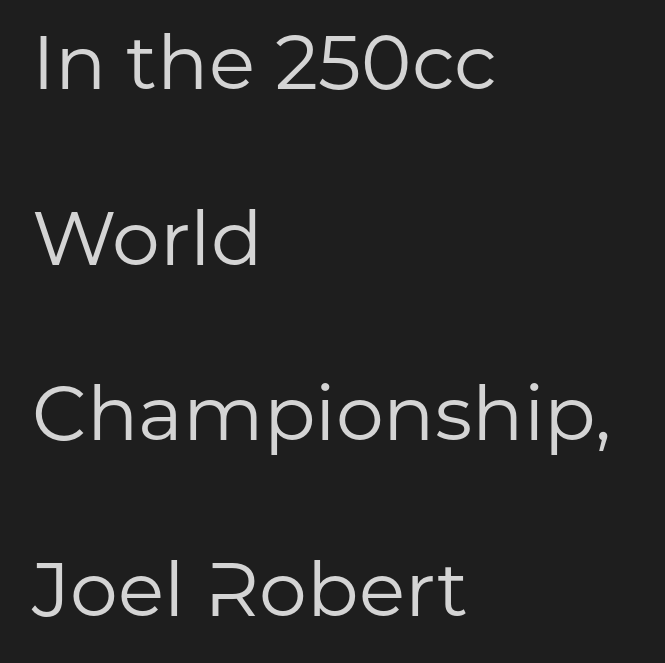
Check where the strokes stop: nothing finishes them off — pure sans. The area under the type is left untouched. Varying glyph widths throughout — classic text-font behaviour. Every row of glyphs begins at an identical x-position on the left. Letter spacing: default.
